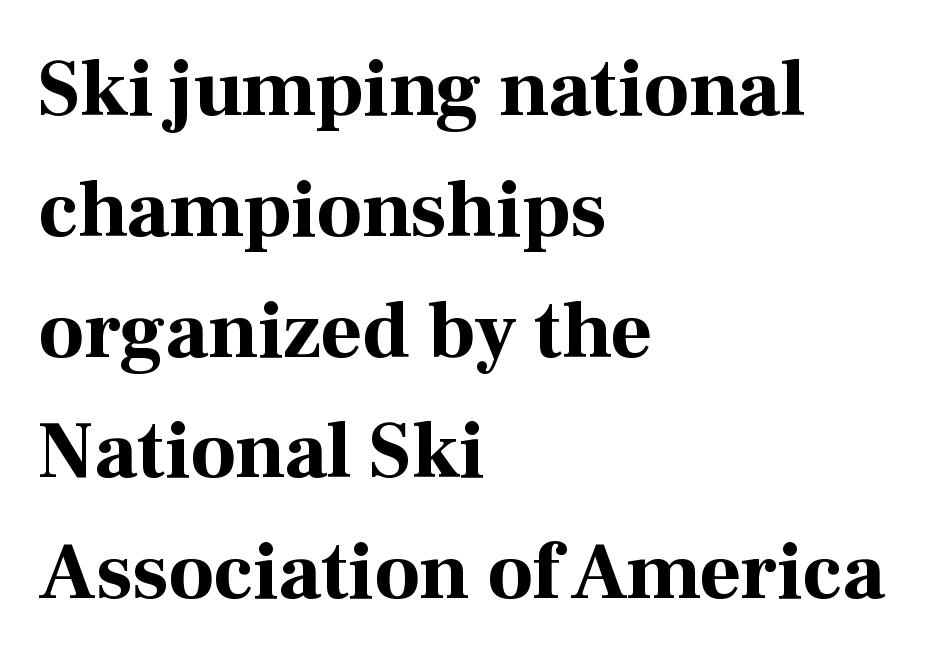
The image shows 80 px bold serif type, upright; set left-aligned, normal line spacing (1.51x), normal letter spacing, not underlined; high stroke contrast and a medium x-height.
